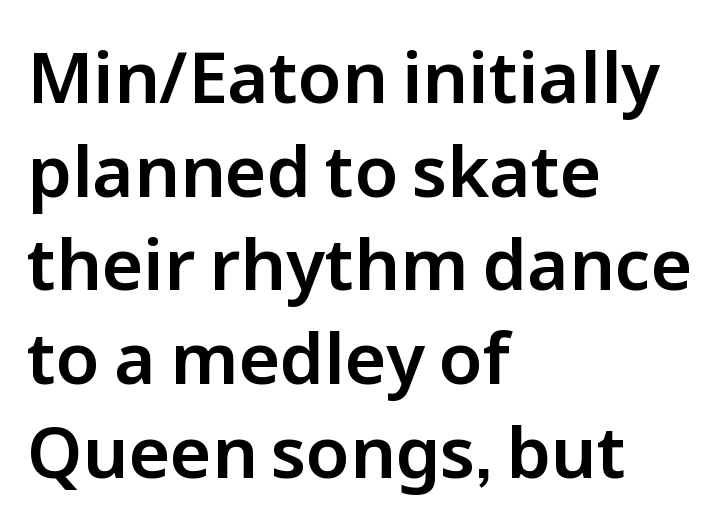
The image shows 71 px sans-serif type, upright; set left-aligned, normal line spacing (1.32x), normal letter spacing, not underlined; low stroke contrast and a medium x-height.
